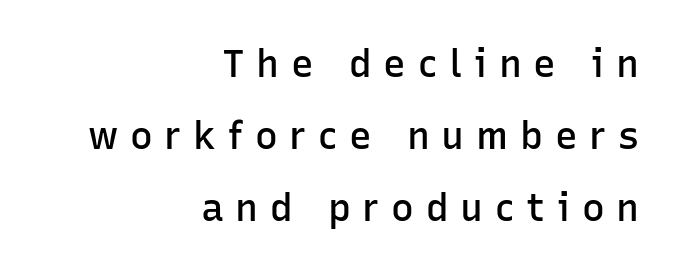
{"serif": "no", "italic": "no", "bold": "semi", "weight": "semibold", "width": "normal", "stroke_contrast": "low", "x_height": "medium", "monospaced": "no", "underline": "no", "align": "right", "line_spacing_ratio": 1.89, "letter_spacing": "wide", "letter_spacing_em": 0.31, "glyph_px": 38}
